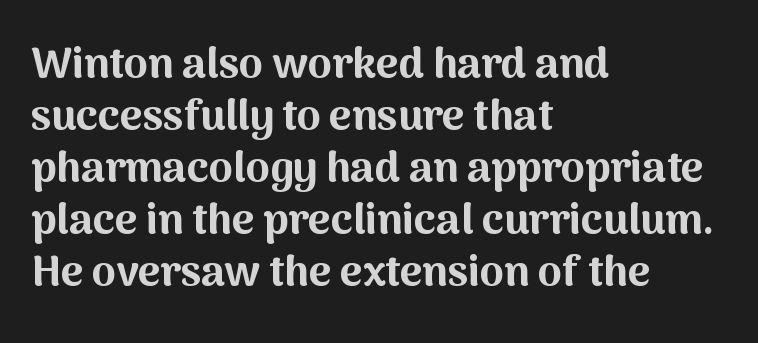
The image shows 43 px bold sans-serif type, upright; set left-aligned, line spacing 1.21x, normal letter spacing, not underlined; medium stroke contrast and a medium x-height.
